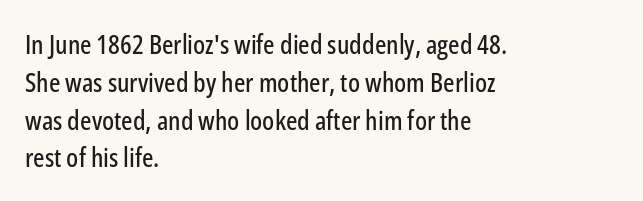
The ragged edge is on the right, which tells us the setting is flush left. Underline: absent. Does the leading feel generous? No, just average. The type is set solid horizontally, with unmodified tracking.
